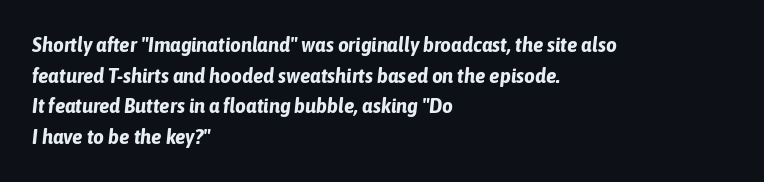
There's an unmistakable incline to the writing here. The horizontal fit of the characters is conventional and even. The setting favours the left margin, as ordinary paragraphs usually do. Stroke thickness is high; the sample reads as a true bold. These lines sit exactly where default settings would place them. Has an underline been added? It has not.
